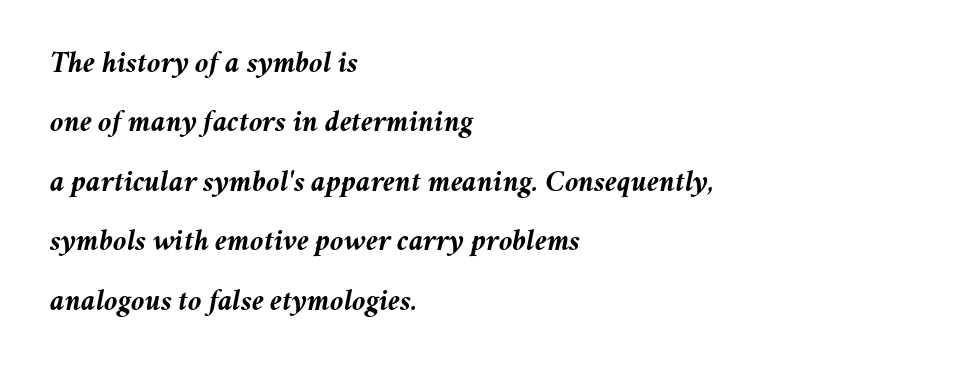
{"italic": "yes", "lean": "right", "slant_degrees": 11, "bold": "yes", "weight": "semibold", "width": "normal", "stroke_contrast": "medium", "x_height": "medium", "monospaced": "no", "underline": "no", "align": "left", "line_spacing": "loose", "line_spacing_ratio": 1.98, "letter_spacing": "normal", "letter_spacing_em": 0.0, "glyph_px": 30}
